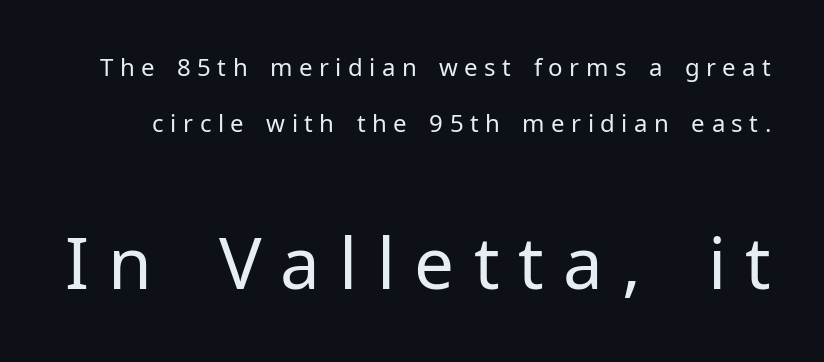
The image shows 71 px regular-weight sans-serif type, upright; set loose line spacing (2.35x), unusually wide letter spacing (+0.27 em), not underlined; the second (bottom) block is 2.96x larger; low stroke contrast and a medium x-height.
